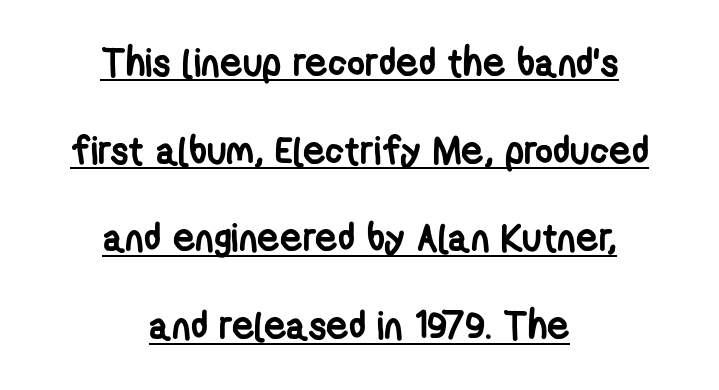
Typesetter's note: full bold, strokes at maximum text heaviness. The face used here is rendered with its standard letterfit. Think of a printed novel: that variable character pitch is what you see here. Is this a sans? Yes — the strokes have no serifs.
